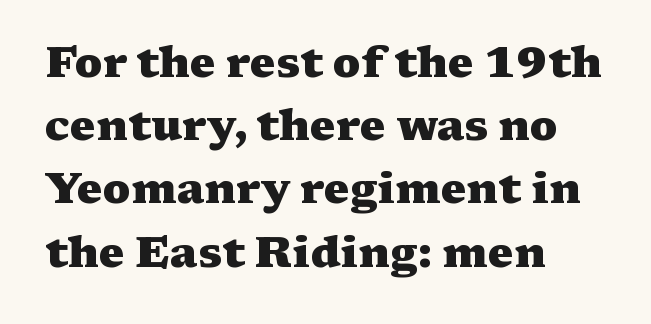
The image shows 43 px heavy, wide serif type, upright; set left-aligned, normal line spacing (1.47x), normal letter spacing, not underlined; medium stroke contrast and a medium x-height.
